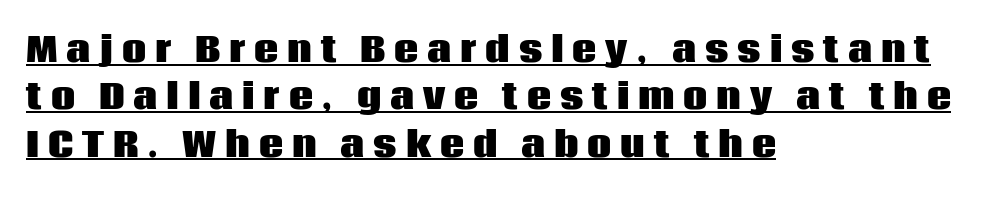
Q: Is the text bold? A: Yes.
Q: Is the text italic (slanted)? A: No, it is upright.
Q: Is the typeface a serif or a sans-serif typeface? A: Sans-serif.
Q: Is the text underlined? A: Yes.
Q: How is the paragraph aligned? A: Left-aligned.
Q: Is the spacing between letters normal or unusually wide? A: Unusually wide.
Q: Is the spacing between lines tight, normal or loose? A: Normal.
Q: Width (condensed, normal, or wide)? A: Normal.
Q: Stroke contrast? A: Low.
Q: x-height? A: Large.
Q: Monospaced? A: No.
